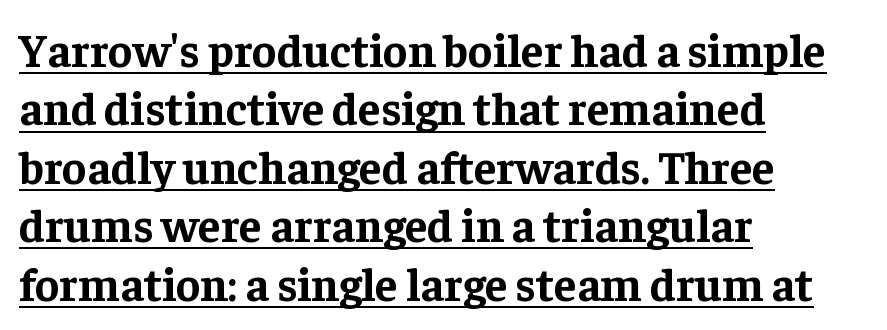
Is there much room between lines? A standard amount, neither cramped nor airy. You'd pick this weight for a headline — it's a proper bold. Looks like regular typesetting: each glyph gets only the width it needs. Looks like someone drew a line under every word here. This rendering employs a face with finishing strokes, i.e., a serif. Where is the straight margin? On the left.
